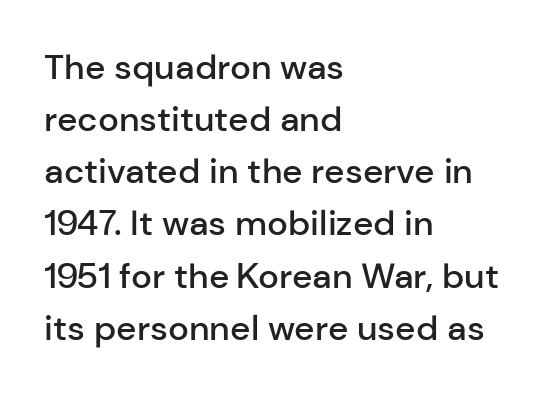
Q: Is the text bold? A: Semi-bold.
Q: Is the text italic (slanted)? A: No, it is upright.
Q: Is the typeface a serif or a sans-serif typeface? A: Sans-serif.
Q: Is the text underlined? A: No.
Q: How is the paragraph aligned? A: Left-aligned.
Q: Is the spacing between letters normal or unusually wide? A: Normal.
Q: Is the spacing between lines tight, normal or loose? A: Normal.
Q: Width (condensed, normal, or wide)? A: Normal.
Q: Stroke contrast? A: Low.
Q: x-height? A: Medium.
Q: Monospaced? A: No.
